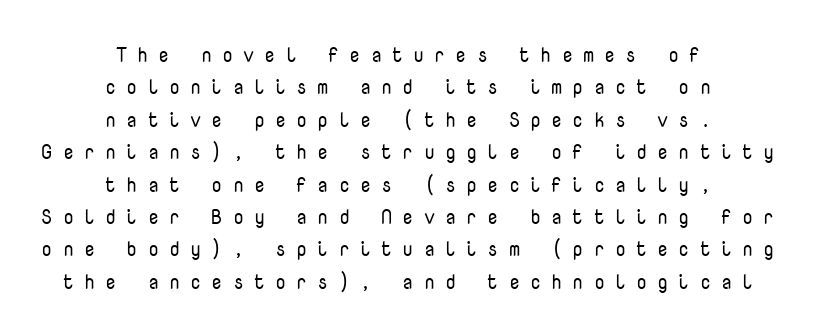
The image shows 20 px text type, upright; set centered, normal line spacing (1.62x), unusually wide letter spacing (+0.5 em), not underlined.
